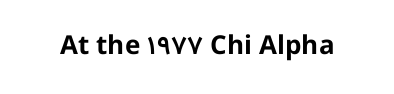
The image shows 26 px bold type, upright; set normal letter spacing, not underlined.
